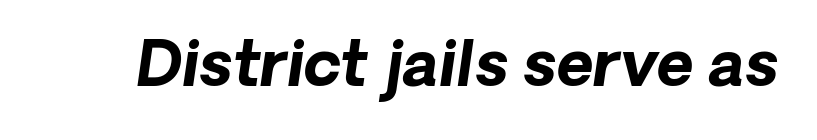
Q: Is the text bold? A: Yes.
Q: Is the text italic (slanted)? A: Yes, it leans right by about 8 degrees.
Q: Is the text underlined? A: No.
Q: Is the spacing between letters normal or unusually wide? A: Normal.
Q: Width (condensed, normal, or wide)? A: Normal.
Q: Stroke contrast? A: Low.
Q: x-height? A: Medium.
Q: Monospaced? A: No.
